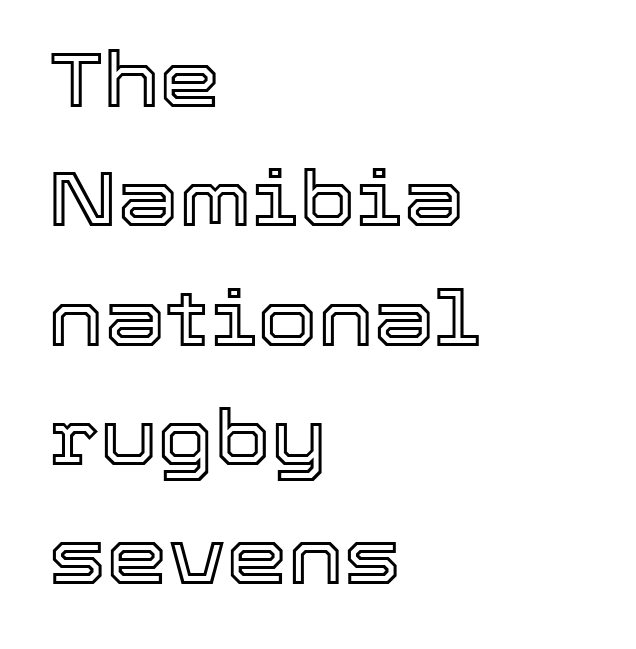
The image shows 78 px text type, upright; set left-aligned, normal line spacing (1.53x), normal letter spacing, not underlined; a medium x-height.
